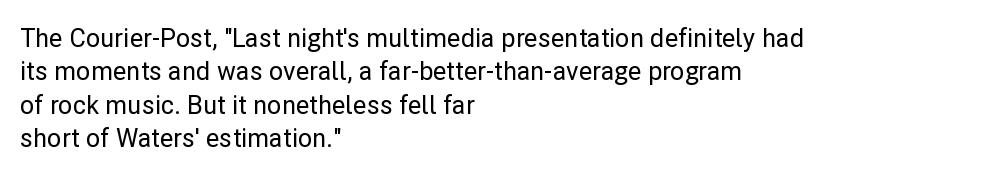
Students, observe: this is what conventionally led text looks like. Observe the ordinary spacing: letters are neighbours, not strangers. Designer's note — italics off, roman on. The specimen omits any rule beneath the text block's lines.
